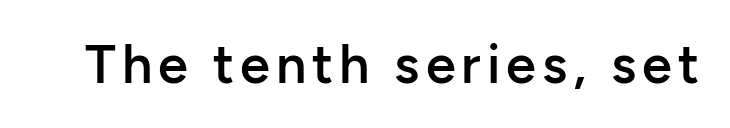
{"serif": "no", "italic": "no", "bold": "semi", "weight": "semibold", "width": "normal", "stroke_contrast": "low", "x_height": "medium", "monospaced": "no", "underline": "no", "glyph_px": 54}
